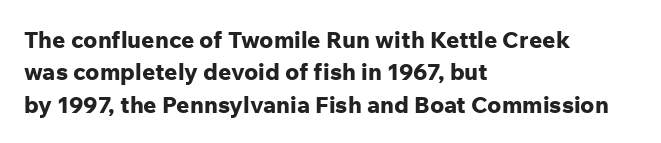
The space directly below the letters is spotless. A dark, heavy texture on the line: the type is bold. Every row of glyphs begins at an identical x-position on the left. Posture: vertical.
